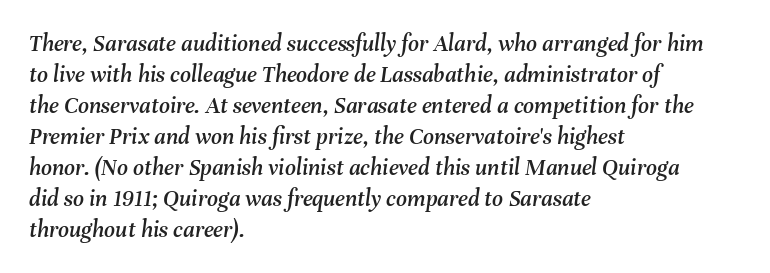
Looking at the ascenders, they clearly lean. Leading: standard. Descenders are the only things crossing below the line. The tracking reads as untouched default to a designer's eye. Leftover space on each line is placed entirely after the last word.
